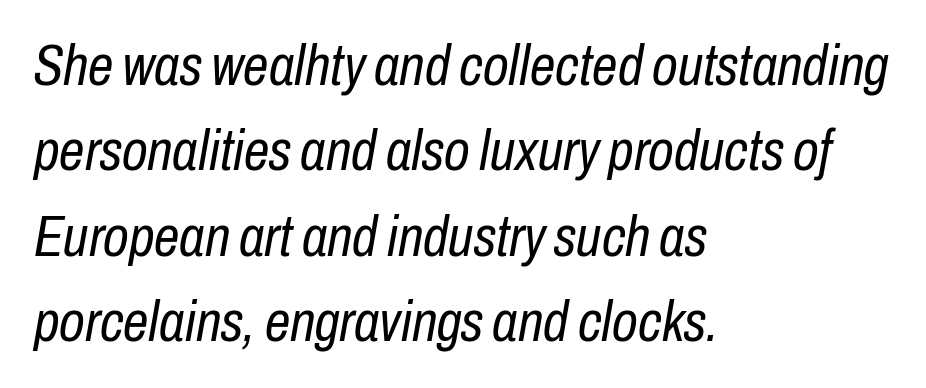
Unmarked baselines from the first word to the last. Varying glyph widths throughout — classic text-font behaviour. The type is set solid horizontally, with unmodified tracking. The letters look calm and open, with moderate or lighter stems.
